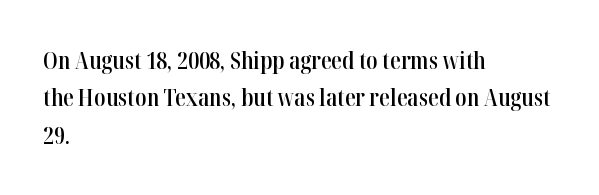
{"italic": "no", "bold": "semi", "underline": "no", "align": "left", "line_spacing": "normal", "line_spacing_ratio": 1.56, "letter_spacing": "normal", "letter_spacing_em": 0.0, "glyph_px": 24}
